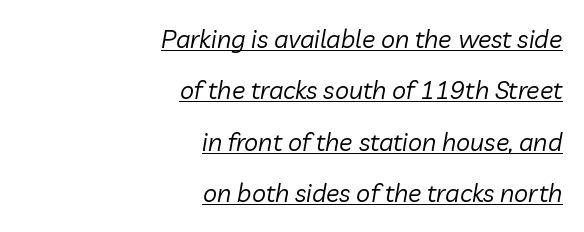
Q: Is the text bold? A: No.
Q: Is the text italic (slanted)? A: Yes, it leans right by about 10 degrees.
Q: Is the text underlined? A: Yes.
Q: How is the paragraph aligned? A: Right-aligned.
Q: Is the spacing between letters normal or unusually wide? A: Normal.
Q: Is the spacing between lines tight, normal or loose? A: Loose.
